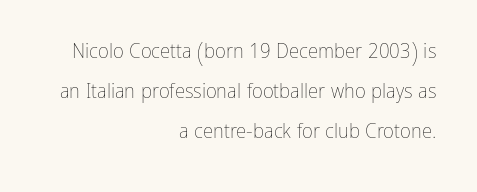
Q: Is the text bold? A: No.
Q: Is the text italic (slanted)? A: No, it is upright.
Q: Is the text underlined? A: No.
Q: How is the paragraph aligned? A: Right-aligned.
Q: Is the spacing between letters normal or unusually wide? A: Normal.
Q: Is the spacing between lines tight, normal or loose? A: Loose.
